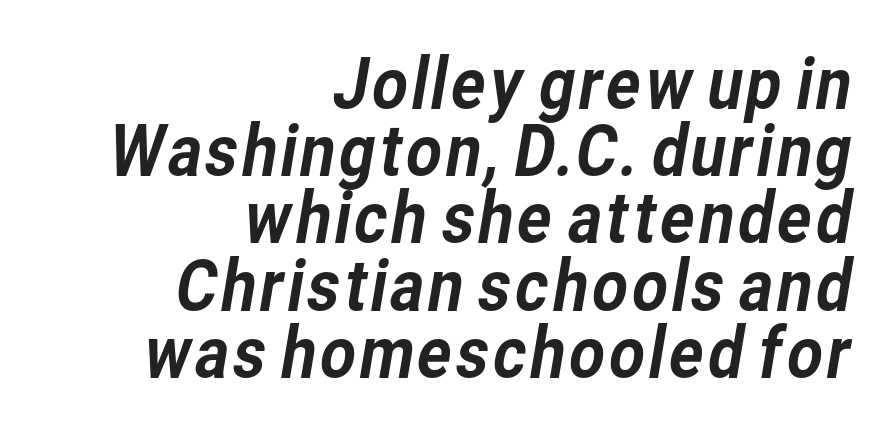
The image shows 70 px sans-serif type; set right-aligned, tight line spacing (0.96x), normal letter spacing, not underlined; low stroke contrast and a medium x-height.
